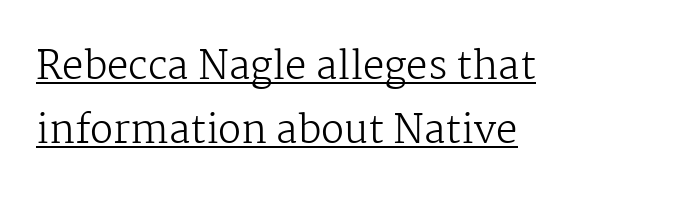
The image shows 38 px regular-weight serif type, upright; set left-aligned, normal line spacing (1.69x), normal letter spacing, underlined; medium stroke contrast and a medium x-height.
